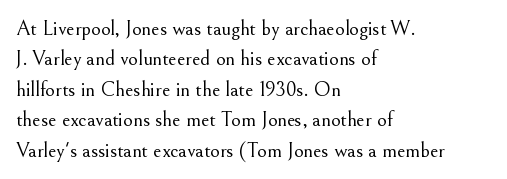
The image shows 21 px text type, upright; set left-aligned, normal line spacing (1.45x), normal letter spacing, not underlined.
